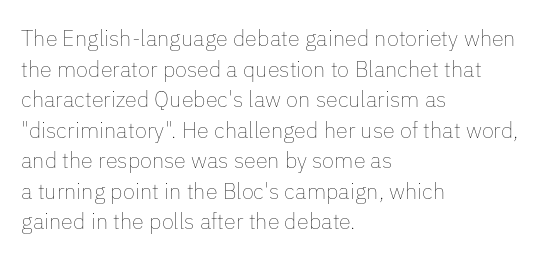
{"italic": "no", "bold": "no", "underline": "no", "align": "left", "line_spacing": "normal", "line_spacing_ratio": 1.39, "letter_spacing": "normal", "letter_spacing_em": 0.0, "glyph_px": 22}
